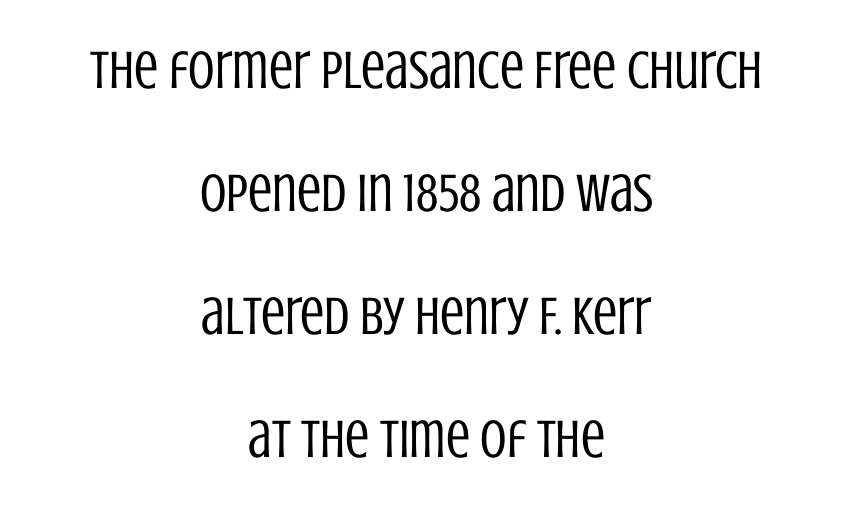
The image shows 54 px regular-weight, condensed sans-serif type, upright; set centered, loose line spacing (2.28x), normal letter spacing, not underlined; low stroke contrast and a large x-height.
